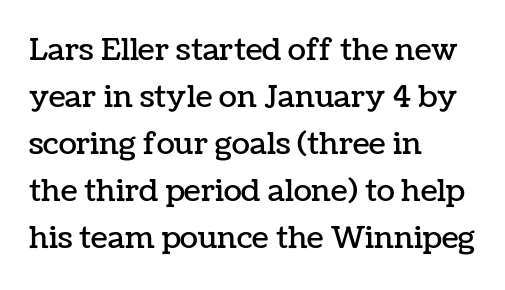
The image shows 30 px text type, upright; set left-aligned, normal line spacing (1.57x), normal letter spacing, not underlined; low stroke contrast and a medium x-height.
